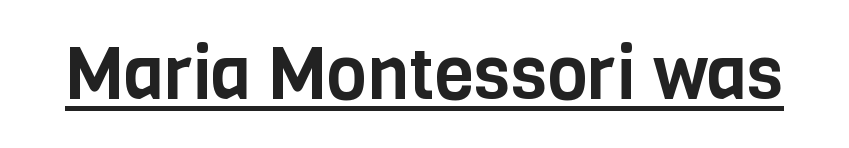
Q: Is the text italic (slanted)? A: No, it is upright.
Q: Is the typeface a serif or a sans-serif typeface? A: Sans-serif.
Q: Is the text underlined? A: Yes.
Q: Is the spacing between letters normal or unusually wide? A: Normal.
Q: Width (condensed, normal, or wide)? A: Condensed.
Q: Stroke contrast? A: Low.
Q: x-height? A: Large.
Q: Monospaced? A: No.
